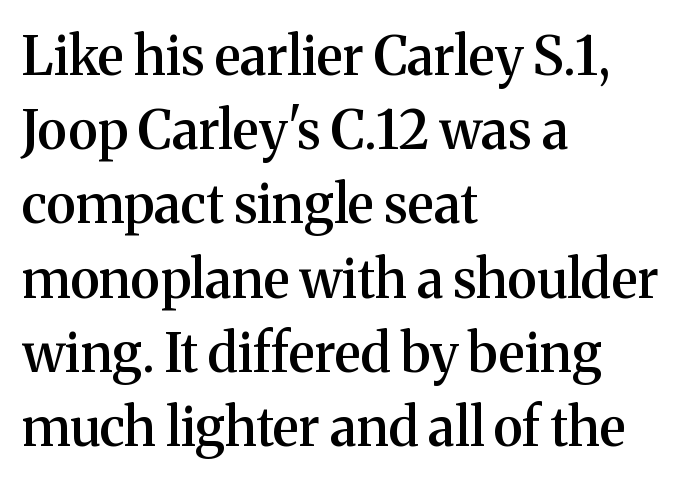
{"serif": "yes", "italic": "no", "bold": "semi", "weight": "semibold", "width": "normal", "stroke_contrast": "medium", "x_height": "medium", "monospaced": "no", "underline": "no", "align": "left", "line_spacing": "normal", "line_spacing_ratio": 1.4, "letter_spacing": "normal", "letter_spacing_em": 0.0, "glyph_px": 53}
